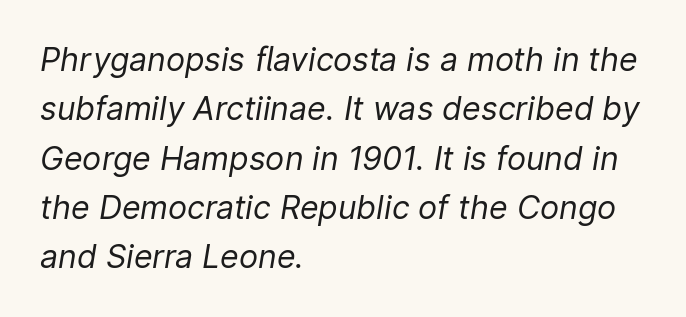
The area under the type is left untouched. Does the leading feel generous? No, just average. The strokes carry an ordinary text weight at most. The face used here is rendered with its standard letterfit. Compared with a centered layout, this one pins lines to the left instead. When letters slant like this, we call the style italic.
